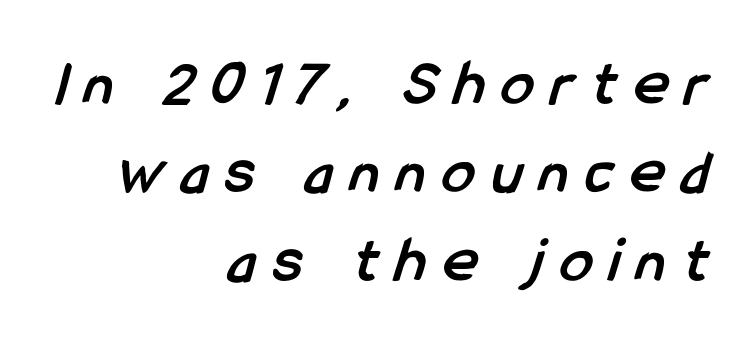
Q: Is the text bold? A: Yes.
Q: Is the typeface a serif or a sans-serif typeface? A: Sans-serif.
Q: Is the text underlined? A: No.
Q: How is the paragraph aligned? A: Right-aligned.
Q: Is the spacing between letters normal or unusually wide? A: Unusually wide.
Q: Is the spacing between lines tight, normal or loose? A: Normal.
Q: Width (condensed, normal, or wide)? A: Condensed.
Q: Stroke contrast? A: Low.
Q: x-height? A: Medium.
Q: Monospaced? A: No.
